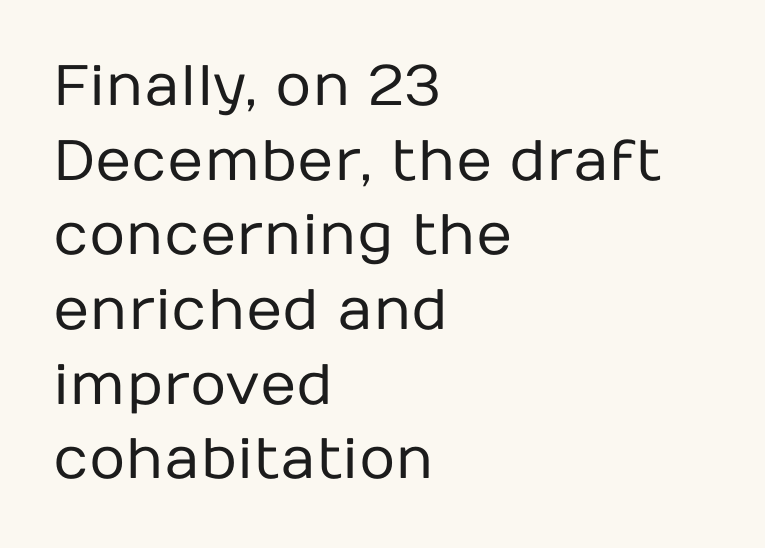
Honestly, the row spacing looks completely unremarkable. Layout note: lines flush left. The area under the type is left untouched. Character widths vary here, with narrow letters taking less room than wide ones. Characters remain perfectly vertical along every line.
